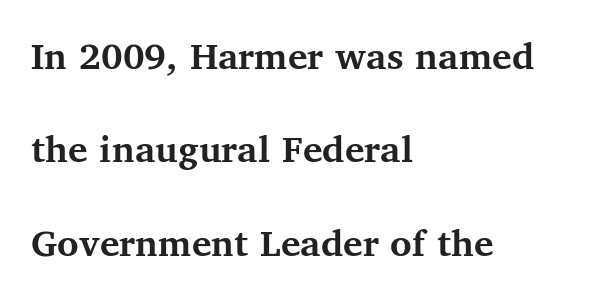
The image shows 41 px semibold serif type, upright; set left-aligned, loose line spacing (2.28x), normal letter spacing, not underlined; medium stroke contrast and a medium x-height.
